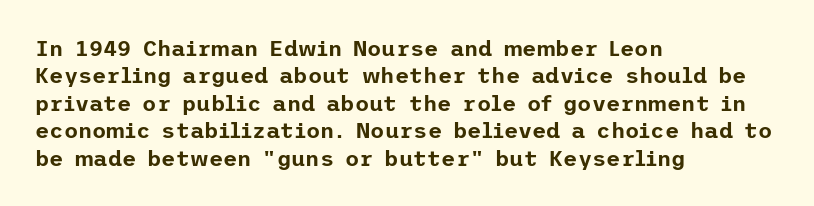
Letter spacing: default. Words float on clear page, feet unadorned. Every stem runs plumb, perpendicular to the baseline. Is there much room between lines? A standard amount, neither cramped nor airy. Reading down the block, your eye returns to a fixed left position each line.
